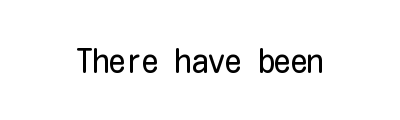
Q: Is the text bold? A: No.
Q: Is the text italic (slanted)? A: No, it is upright.
Q: Is the typeface a serif or a sans-serif typeface? A: Sans-serif.
Q: Is the text underlined? A: No.
Q: Is the spacing between letters normal or unusually wide? A: Normal.
Q: Width (condensed, normal, or wide)? A: Condensed.
Q: Stroke contrast? A: Low.
Q: x-height? A: Medium.
